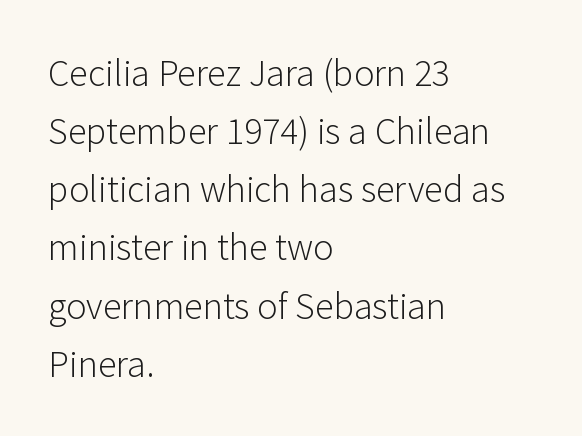
The leading is moderate, giving the passage an even texture. Compared with a centered layout, this one pins lines to the left instead. In terms of posture, this sample is upright. Here the glyphs are tracked normally, forming tight word shapes.
